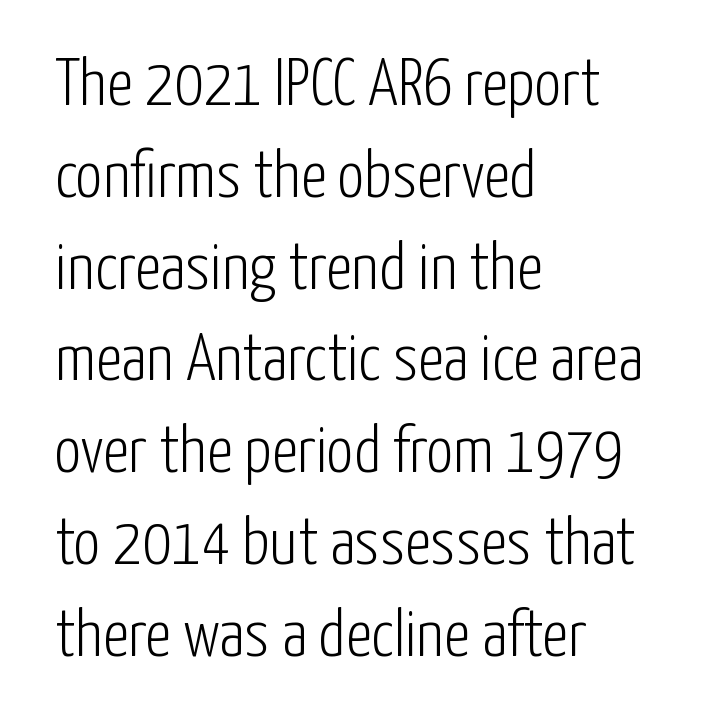
Q: Is the text bold? A: No.
Q: Is the text italic (slanted)? A: No, it is upright.
Q: Is the typeface a serif or a sans-serif typeface? A: Sans-serif.
Q: Is the text underlined? A: No.
Q: How is the paragraph aligned? A: Left-aligned.
Q: Is the spacing between letters normal or unusually wide? A: Normal.
Q: Is the spacing between lines tight, normal or loose? A: Normal.
Q: Width (condensed, normal, or wide)? A: Condensed.
Q: Stroke contrast? A: Low.
Q: x-height? A: Medium.
Q: Monospaced? A: No.
